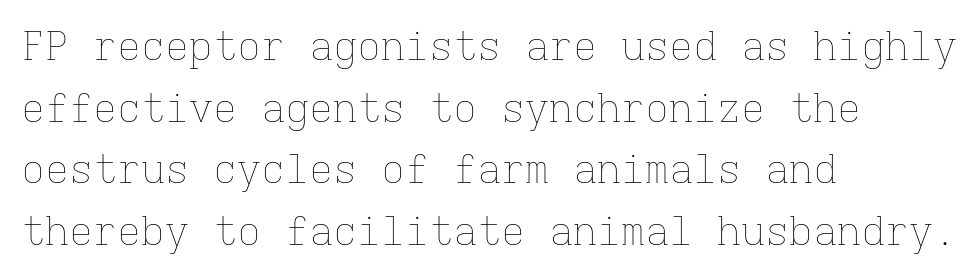
Q: Is the text bold? A: No.
Q: Is the text italic (slanted)? A: No, it is upright.
Q: Is the text underlined? A: No.
Q: How is the paragraph aligned? A: Left-aligned.
Q: Is the spacing between letters normal or unusually wide? A: Normal.
Q: Is the spacing between lines tight, normal or loose? A: Normal.
Q: Width (condensed, normal, or wide)? A: Normal.
Q: Stroke contrast? A: Low.
Q: x-height? A: Medium.
Q: Monospaced? A: Yes.
